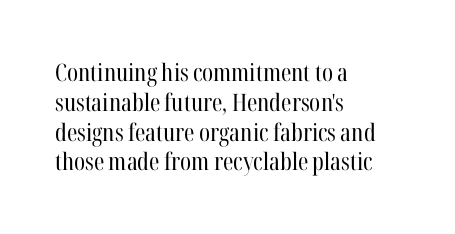
If you drew a line through each stem, it would be perfectly vertical. Tracking value appears to be zero — textbook default spacing. The rag falls on the right side of this text block. The face looks like a standard text weight, possibly lighter. The string is rendered with underlining switched off.
